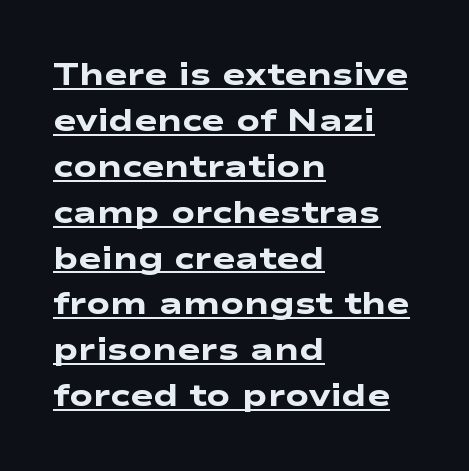
The image shows 31 px heavy, wide sans-serif type; set left-aligned, normal line spacing (1.48x), normal letter spacing, underlined; low stroke contrast and a medium x-height.
